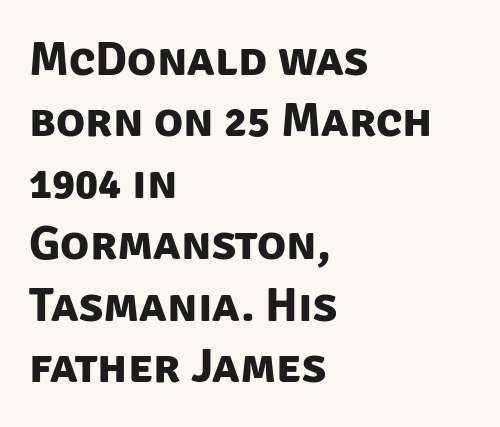
Emphasis by weight is at full strength: bold. These lines sit exactly where default settings would place them. The words here are not underlined. One-word summary of the alignment: left. Typographically, this falls in the sans-serif category.
